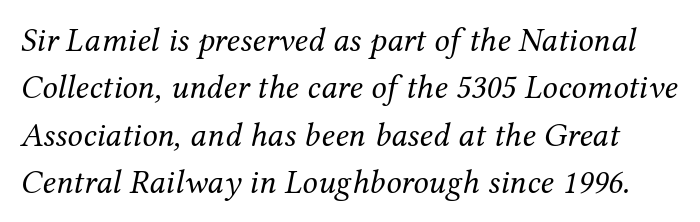
Q: Is the text bold? A: No.
Q: Is the text italic (slanted)? A: Yes, it leans right by about 12 degrees.
Q: Is the typeface a serif or a sans-serif typeface? A: Serif.
Q: Is the text underlined? A: No.
Q: Is the spacing between letters normal or unusually wide? A: Normal.
Q: Is the spacing between lines tight, normal or loose? A: Normal.
Q: Width (condensed, normal, or wide)? A: Normal.
Q: Stroke contrast? A: Medium.
Q: x-height? A: Medium.
Q: Monospaced? A: No.
